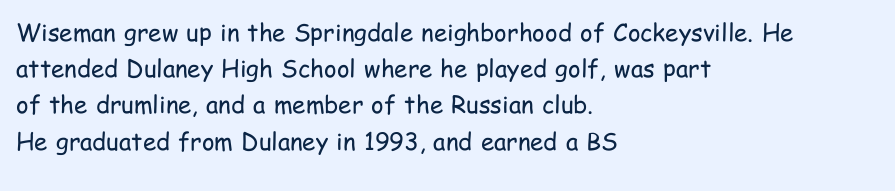
{"italic": "no", "bold": "no", "underline": "no", "align": "left", "line_spacing": "normal", "line_spacing_ratio": 1.51, "letter_spacing": "normal", "letter_spacing_em": 0.0, "glyph_px": 24}
